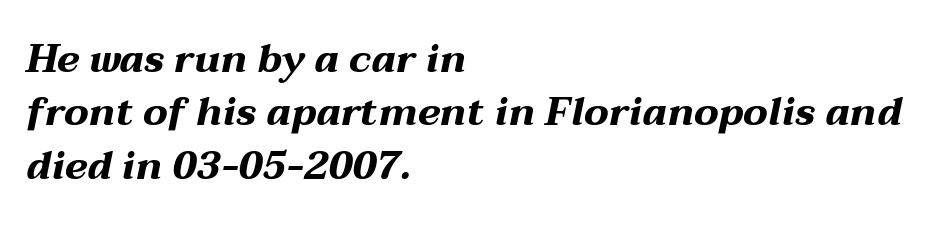
A typesetter would call this proportional, since set widths differ per character. A student would call this left alignment; a typographer would say flush left, rag right. Bare-footed words on every line. Does extra space separate the letters? No, they use regular spacing. The glyphs look as if they've been sheared to an angle.
